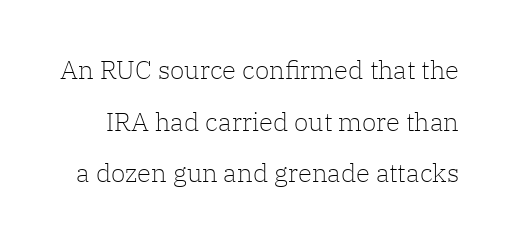
The image shows 26 px text type, upright; set loose line spacing (1.99x), normal letter spacing, not underlined.
